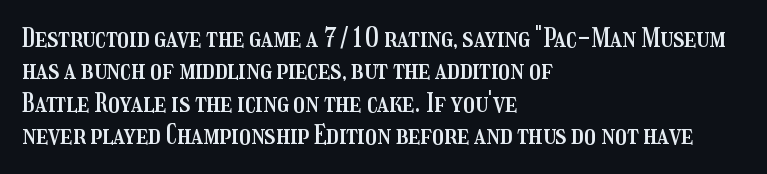
Q: Is the text italic (slanted)? A: No, it is upright.
Q: Is the text underlined? A: No.
Q: How is the paragraph aligned? A: Left-aligned.
Q: Is the spacing between letters normal or unusually wide? A: Normal.
Q: Is the spacing between lines tight, normal or loose? A: Normal.
